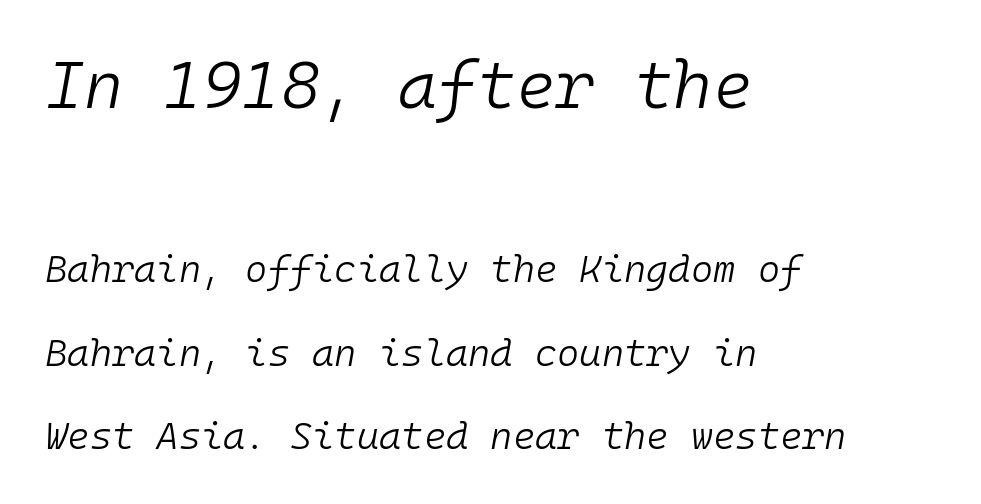
The image shows 67 px light type, italic (leaning right), monospaced; set left-aligned, loose line spacing (2.2x), normal letter spacing, not underlined; the first (top) block is 1.76x larger; low stroke contrast and a medium x-height.
